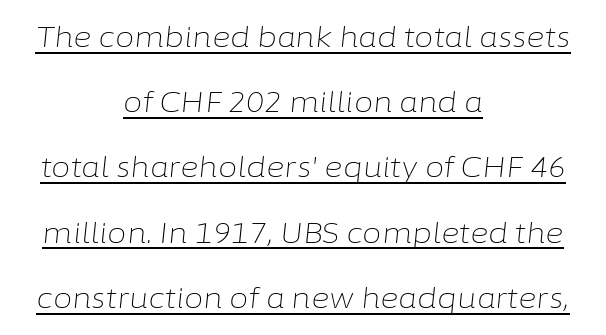
Q: Is the text bold? A: No.
Q: Is the text italic (slanted)? A: Yes, it leans right by about 6 degrees.
Q: Is the text underlined? A: Yes.
Q: How is the paragraph aligned? A: Centered.
Q: Is the spacing between letters normal or unusually wide? A: Normal.
Q: Is the spacing between lines tight, normal or loose? A: Loose.
Q: Width (condensed, normal, or wide)? A: Normal.
Q: Stroke contrast? A: Low.
Q: x-height? A: Medium.
Q: Monospaced? A: No.
